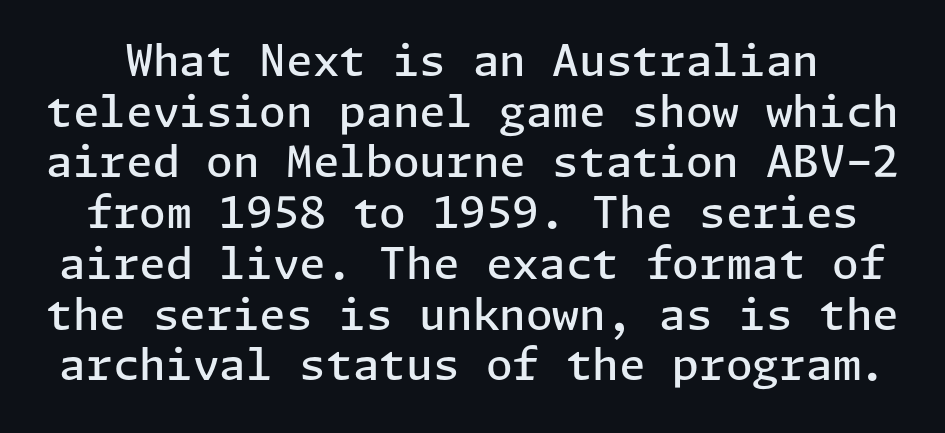
The image shows 43 px semibold sans-serif type, upright; set line spacing 1.18x, normal letter spacing, not underlined; low stroke contrast and a medium x-height.
